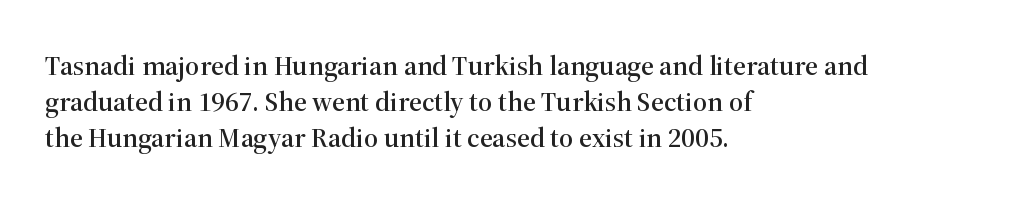
The image shows 28 px serif type, upright; set left-aligned, normal line spacing (1.28x), normal letter spacing, not underlined; high stroke contrast and a medium x-height.
